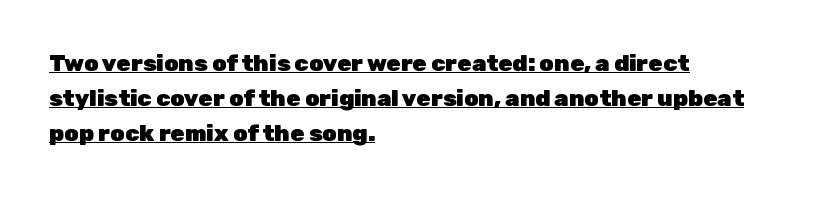
{"italic": "no", "bold": "yes", "underline": "yes", "align": "left", "line_spacing": "normal", "line_spacing_ratio": 1.53, "letter_spacing": "normal", "letter_spacing_em": 0.0, "glyph_px": 23}
